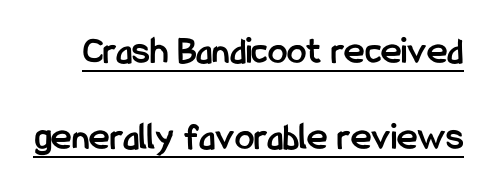
The image shows 39 px semibold, condensed sans-serif type, upright; set loose line spacing (2.21x), normal letter spacing, underlined; low stroke contrast and a medium x-height.
